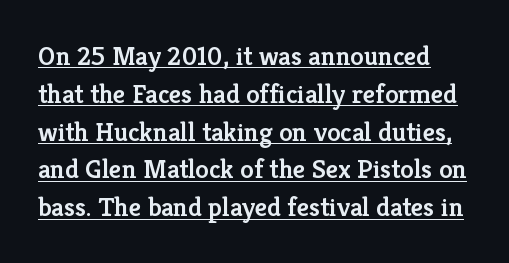
Q: Is the text bold? A: Semi-bold.
Q: Is the text italic (slanted)? A: No, it is upright.
Q: Is the text underlined? A: Yes.
Q: Is the spacing between letters normal or unusually wide? A: Normal.
Q: Is the spacing between lines tight, normal or loose? A: Normal.
